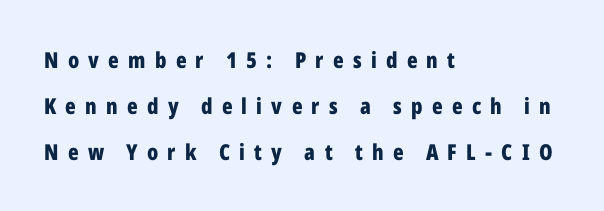
This sample uses an upright cut, with every glyph sitting square on the baseline. Type without underlining. Every letter is thick-stroked: bold, no question. The rag falls on the right side of this text block.
